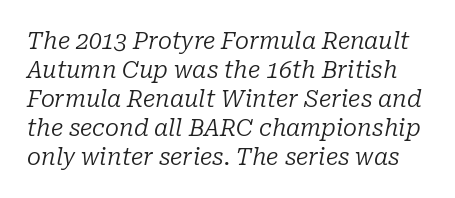
Leading matches the norm, producing a regular column. Weight: regular or lighter. The horizontal fit of the characters is conventional and even. It's the slanting kind of type.
